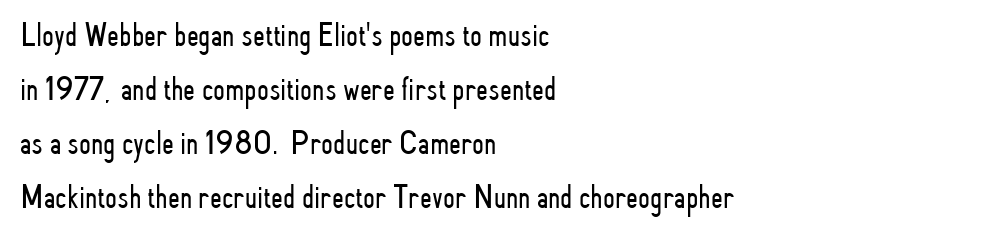
Q: Is the text bold? A: No.
Q: Is the text italic (slanted)? A: No, it is upright.
Q: Is the typeface a serif or a sans-serif typeface? A: Sans-serif.
Q: Is the text underlined? A: No.
Q: How is the paragraph aligned? A: Left-aligned.
Q: Is the spacing between letters normal or unusually wide? A: Normal.
Q: Is the spacing between lines tight, normal or loose? A: Normal.
Q: Width (condensed, normal, or wide)? A: Condensed.
Q: Stroke contrast? A: Low.
Q: x-height? A: Small.
Q: Monospaced? A: No.
